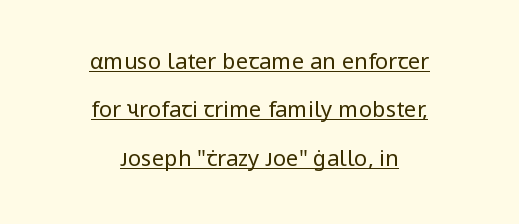
The image shows 22 px text type, upright; set centered, loose line spacing (2.2x), normal letter spacing, underlined.
